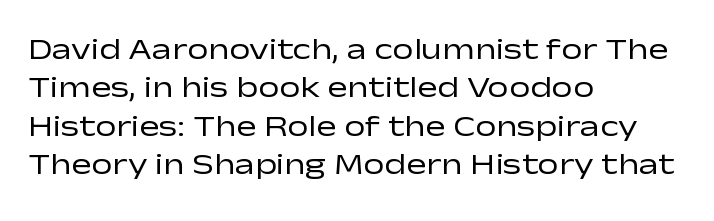
Think of a printed novel: that variable character pitch is what you see here. Reading down the column, the eye jumps a familiar distance to each next line. Underlining? Definitely not there. Unlike italic type, these characters show no tilt at all. Words appear dense and cohesive because spacing is normal.
